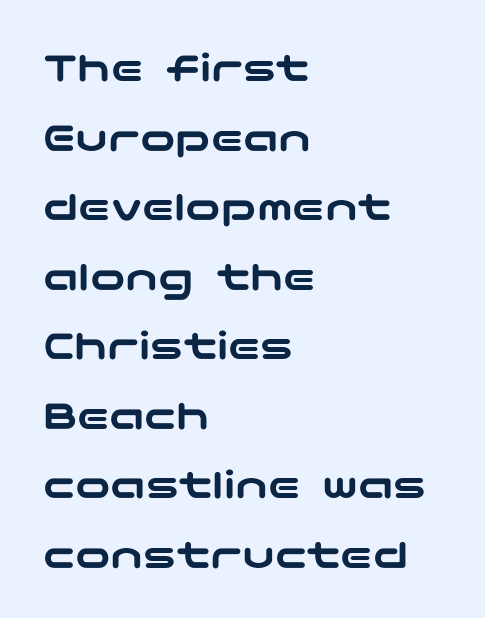
{"serif": "no", "italic": "no", "width": "wide", "stroke_contrast": "low", "x_height": "medium", "underline": "no", "align": "left", "line_spacing": "normal", "line_spacing_ratio": 1.58, "letter_spacing": "normal", "letter_spacing_em": 0.0, "glyph_px": 44}
